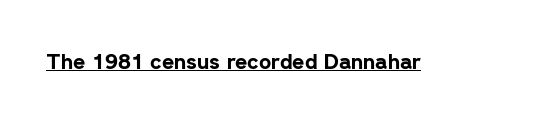
Q: Is the text bold? A: Yes.
Q: Is the text italic (slanted)? A: No, it is upright.
Q: Is the text underlined? A: Yes.
Q: Is the spacing between letters normal or unusually wide? A: Normal.
